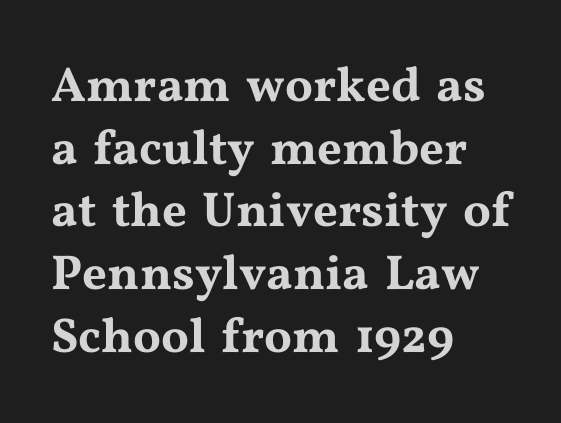
Q: Is the text italic (slanted)? A: No, it is upright.
Q: Is the typeface a serif or a sans-serif typeface? A: Serif.
Q: Is the text underlined? A: No.
Q: How is the paragraph aligned? A: Left-aligned.
Q: Is the spacing between letters normal or unusually wide? A: Normal.
Q: Is the spacing between lines tight, normal or loose? A: Normal.
Q: Width (condensed, normal, or wide)? A: Wide.
Q: Stroke contrast? A: Medium.
Q: x-height? A: Medium.
Q: Monospaced? A: No.
